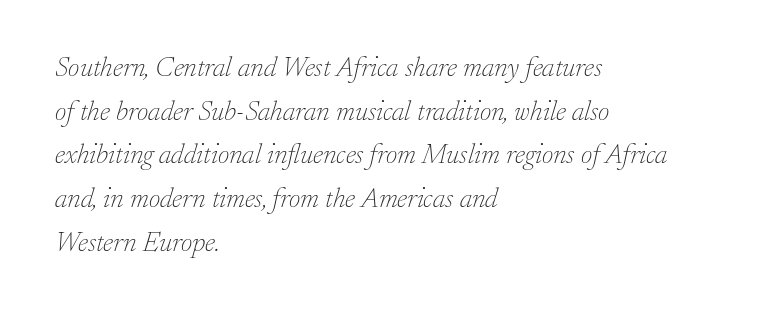
The image shows 28 px thin serif type, italic (leaning right); set left-aligned, normal line spacing (1.56x), normal letter spacing, not underlined; low stroke contrast and a small x-height.
